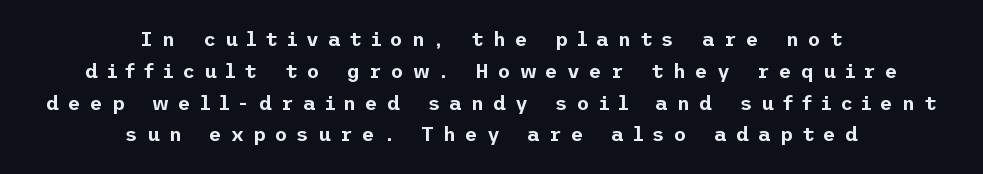
Q: Is the text italic (slanted)? A: No, it is upright.
Q: Is the text underlined? A: No.
Q: How is the paragraph aligned? A: Centered.
Q: Is the spacing between letters normal or unusually wide? A: Unusually wide.
Q: Is the spacing between lines tight, normal or loose? A: Normal.
